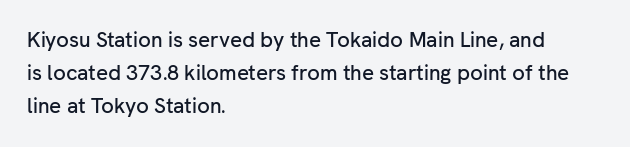
Q: Is the text italic (slanted)? A: No, it is upright.
Q: Is the text underlined? A: No.
Q: How is the paragraph aligned? A: Left-aligned.
Q: Is the spacing between letters normal or unusually wide? A: Normal.
Q: Is the spacing between lines tight, normal or loose? A: Normal.
